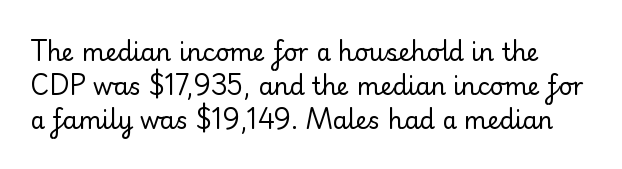
Honestly, the row spacing looks completely unremarkable. Does extra space separate the letters? No, they use regular spacing. Bare-footed words on every line. A light-to-regular cut is what we see here.
